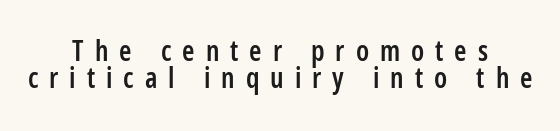
Q: Is the text bold? A: Semi-bold.
Q: Is the text italic (slanted)? A: No, it is upright.
Q: Is the typeface a serif or a sans-serif typeface? A: Sans-serif.
Q: Is the text underlined? A: No.
Q: How is the paragraph aligned? A: Centered.
Q: Is the spacing between letters normal or unusually wide? A: Unusually wide.
Q: Is the spacing between lines tight, normal or loose? A: Tight.
Q: Width (condensed, normal, or wide)? A: Condensed.
Q: Stroke contrast? A: Low.
Q: x-height? A: Medium.
Q: Monospaced? A: No.
